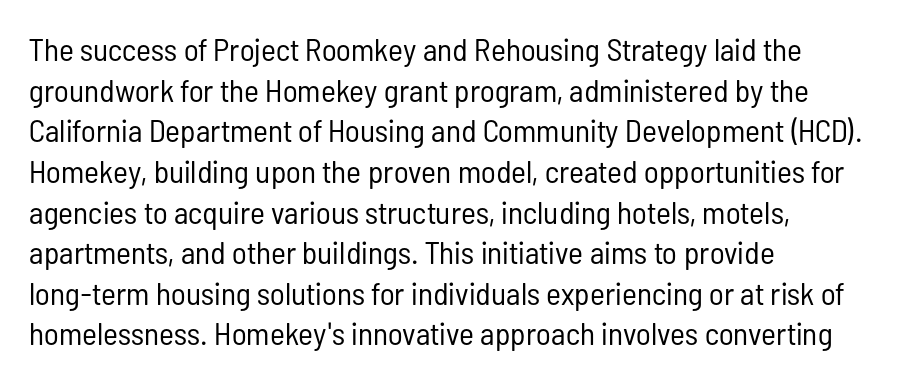
The image shows 32 px regular-weight, condensed sans-serif type, upright; set left-aligned, normal line spacing (1.27x), normal letter spacing, not underlined; low stroke contrast and a medium x-height.
